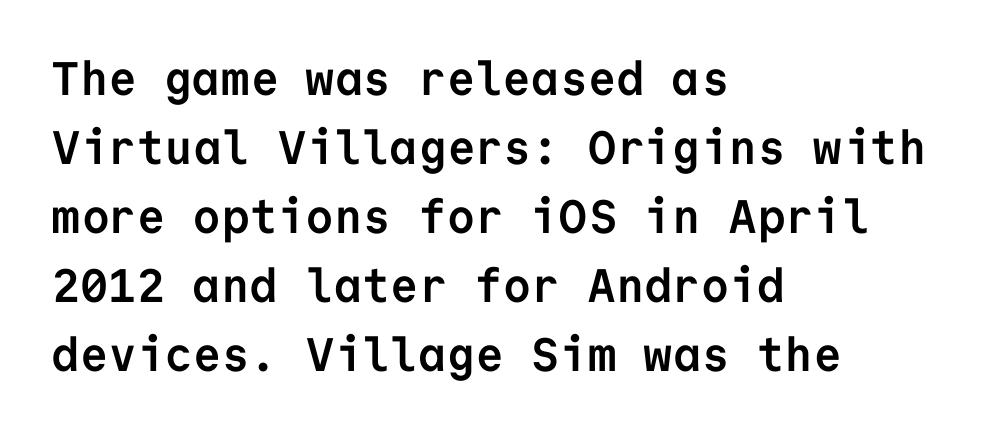
The image shows 47 px semibold sans-serif type, upright, monospaced; set left-aligned, normal line spacing (1.47x), normal letter spacing, not underlined; low stroke contrast and a medium x-height.
